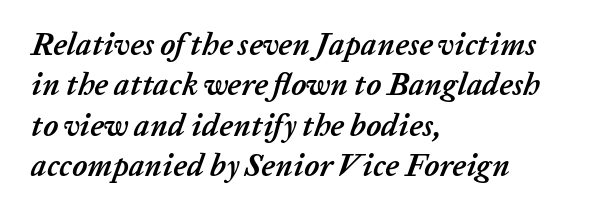
{"italic": "yes", "lean": "right", "slant_degrees": 20, "bold": "yes", "weight": "semibold", "width": "normal", "stroke_contrast": "low", "x_height": "medium", "monospaced": "no", "underline": "no", "align": "left", "line_spacing": "normal", "line_spacing_ratio": 1.3, "letter_spacing": "normal", "letter_spacing_em": 0.0, "glyph_px": 31}
